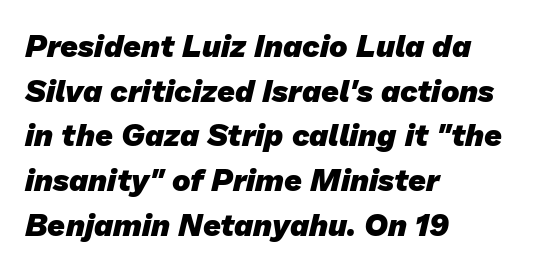
The image shows 31 px heavy sans-serif type; set left-aligned, normal line spacing (1.44x), normal letter spacing, not underlined; low stroke contrast and a medium x-height.
